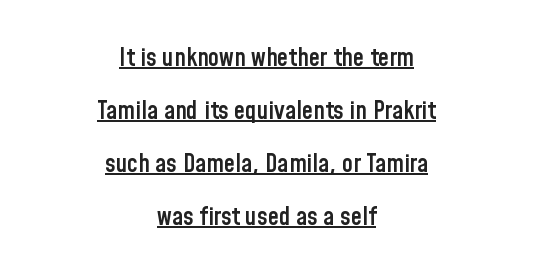
Observe the ordinary spacing: letters are neighbours, not strangers. Notice how the passage keeps no hard edge, just a central spine. Characters remain perfectly vertical along every line. If you measured baseline to baseline, you'd find a long distance. Does the weight exceed regular? Yes, but only to semibold. Students, observe the line beneath the letters — that is underlining.
